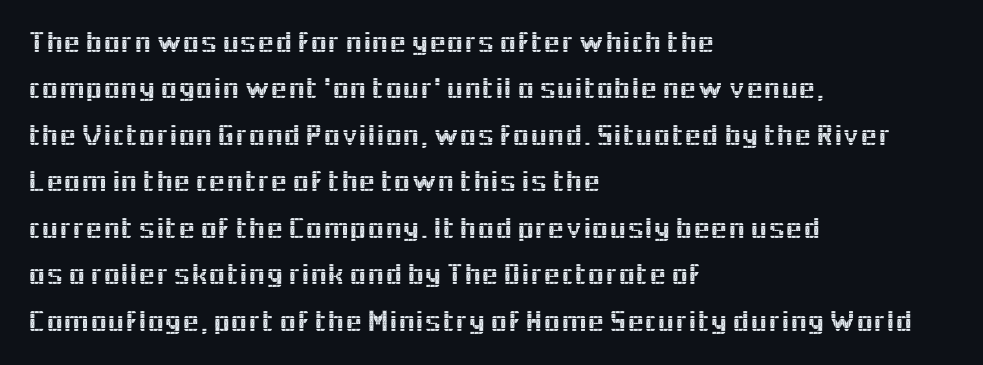
Q: Is the text italic (slanted)? A: No, it is upright.
Q: Is the typeface a serif or a sans-serif typeface? A: Sans-serif.
Q: Is the text underlined? A: No.
Q: How is the paragraph aligned? A: Left-aligned.
Q: Is the spacing between letters normal or unusually wide? A: Normal.
Q: Is the spacing between lines tight, normal or loose? A: Normal.
Q: Width (condensed, normal, or wide)? A: Normal.
Q: x-height? A: Medium.
Q: Monospaced? A: No.
